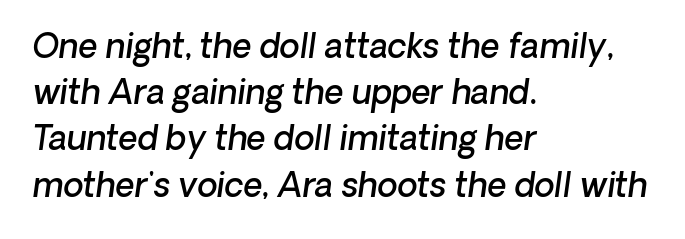
{"italic": "yes", "lean": "right", "slant_degrees": 8, "bold": "semi", "weight": "semibold", "width": "normal", "stroke_contrast": "low", "x_height": "medium", "monospaced": "no", "underline": "no", "align": "left", "line_spacing": "normal", "line_spacing_ratio": 1.4, "letter_spacing": "normal", "letter_spacing_em": 0.0, "glyph_px": 33}
